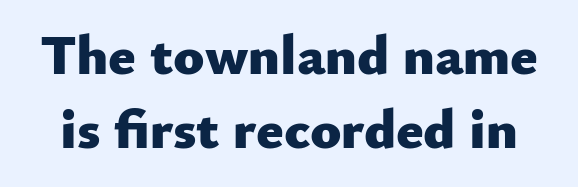
Q: Is the text bold? A: Yes.
Q: Is the text italic (slanted)? A: No, it is upright.
Q: Is the typeface a serif or a sans-serif typeface? A: Sans-serif.
Q: Is the text underlined? A: No.
Q: Is the spacing between letters normal or unusually wide? A: Normal.
Q: Is the spacing between lines tight, normal or loose? A: Normal.
Q: Width (condensed, normal, or wide)? A: Normal.
Q: Stroke contrast? A: Low.
Q: x-height? A: Small.
Q: Monospaced? A: No.
